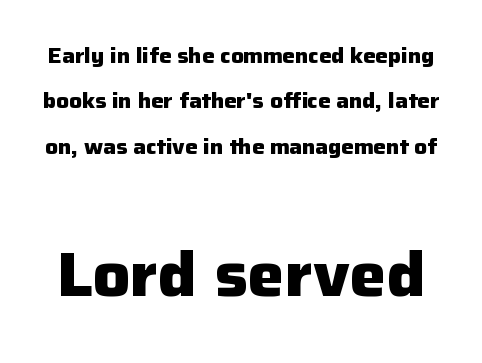
Small over large — that's the arrangement of the two blocks here. These lines keep a tight, regular rhythm from letter to letter. In terms of leading, this rendering errs on the spacious side. The passage shown is typed in a proportional face where columns would drift. Is this a sans? Yes — the strokes have no serifs. Check the space under the baseline: it is left empty.
